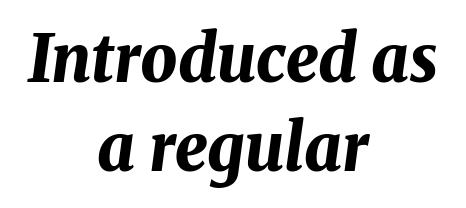
The horizontal fit of the characters is conventional and even. Weight check: bold — yes, fully. One-word summary of the alignment: center. A typesetter would call this leading conventional body-copy spacing.
